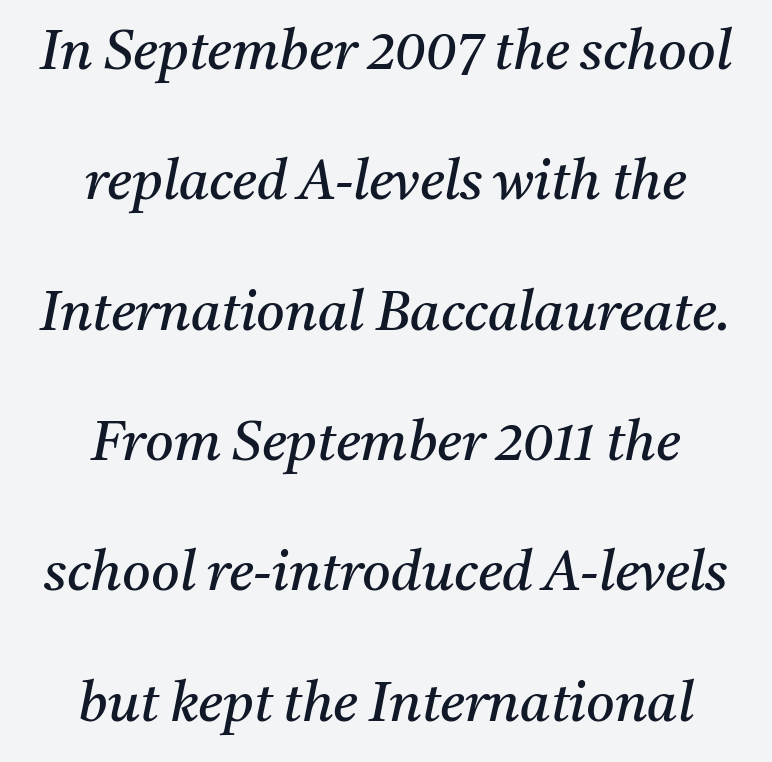
{"serif": "yes", "italic": "yes", "lean": "right", "slant_degrees": 11, "bold": "no", "weight": "regular", "width": "normal", "stroke_contrast": "medium", "x_height": "medium", "monospaced": "no", "underline": "no", "align": "center", "line_spacing": "loose", "line_spacing_ratio": 2.37, "letter_spacing": "normal", "letter_spacing_em": 0.0, "glyph_px": 55}
